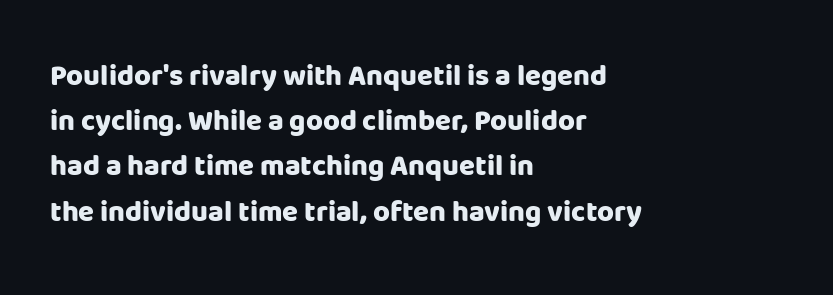
Q: Is the text bold? A: Yes.
Q: Is the text italic (slanted)? A: No, it is upright.
Q: Is the typeface a serif or a sans-serif typeface? A: Sans-serif.
Q: Is the text underlined? A: No.
Q: How is the paragraph aligned? A: Left-aligned.
Q: Is the spacing between letters normal or unusually wide? A: Normal.
Q: Is the spacing between lines tight, normal or loose? A: Normal.
Q: Width (condensed, normal, or wide)? A: Normal.
Q: Stroke contrast? A: Low.
Q: x-height? A: Large.
Q: Monospaced? A: No.
